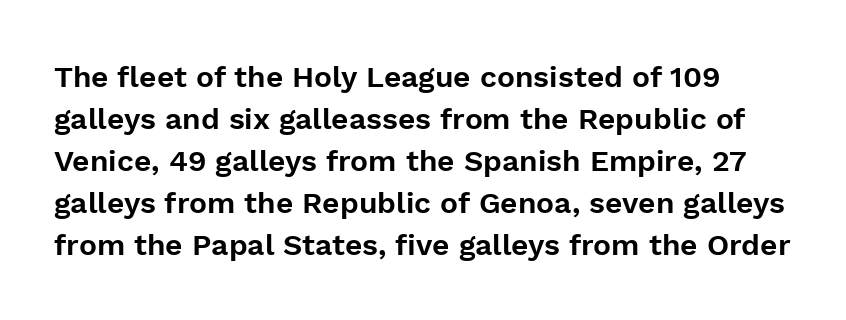
Q: Is the text italic (slanted)? A: No, it is upright.
Q: Is the typeface a serif or a sans-serif typeface? A: Sans-serif.
Q: Is the text underlined? A: No.
Q: Is the spacing between letters normal or unusually wide? A: Normal.
Q: Is the spacing between lines tight, normal or loose? A: Normal.
Q: Width (condensed, normal, or wide)? A: Normal.
Q: Stroke contrast? A: Low.
Q: x-height? A: Medium.
Q: Monospaced? A: No.
